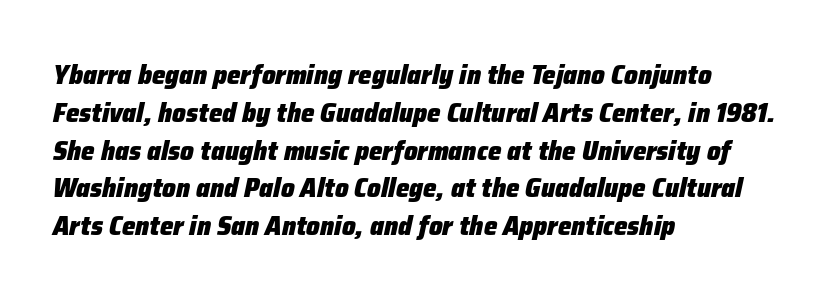
Q: Is the text bold? A: Yes.
Q: Is the text italic (slanted)? A: Yes, it leans right by about 12 degrees.
Q: Is the text underlined? A: No.
Q: How is the paragraph aligned? A: Left-aligned.
Q: Is the spacing between letters normal or unusually wide? A: Normal.
Q: Is the spacing between lines tight, normal or loose? A: Normal.
